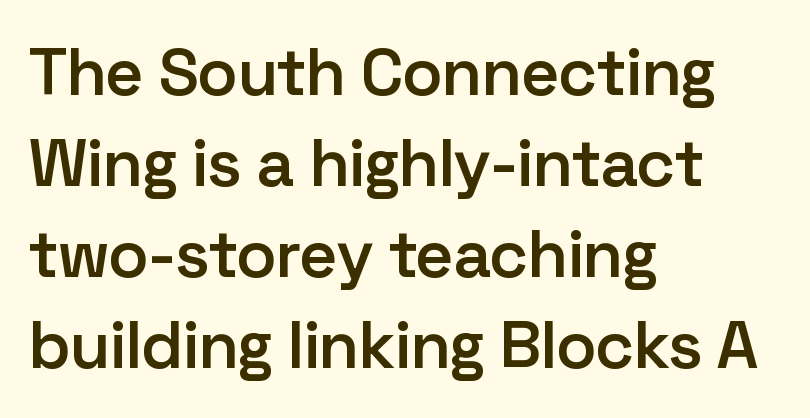
Q: Is the text bold? A: Semi-bold.
Q: Is the text italic (slanted)? A: No, it is upright.
Q: Is the typeface a serif or a sans-serif typeface? A: Sans-serif.
Q: Is the text underlined? A: No.
Q: How is the paragraph aligned? A: Left-aligned.
Q: Is the spacing between letters normal or unusually wide? A: Normal.
Q: Is the spacing between lines tight, normal or loose? A: Normal.
Q: Width (condensed, normal, or wide)? A: Normal.
Q: Stroke contrast? A: Low.
Q: x-height? A: Medium.
Q: Monospaced? A: No.
